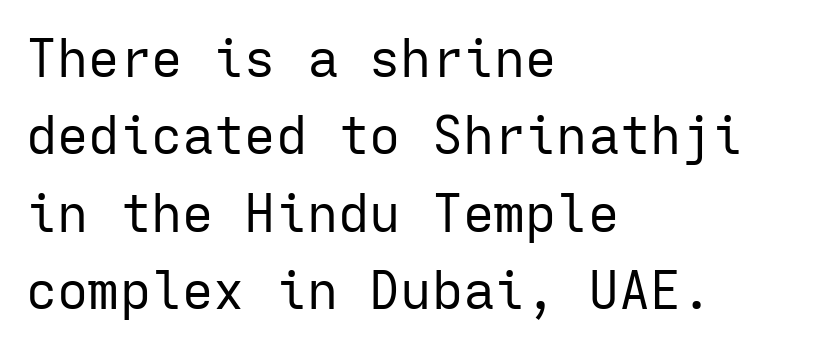
The image shows 52 px regular-weight sans-serif type, upright, monospaced; set left-aligned, normal line spacing (1.49x), normal letter spacing, not underlined; low stroke contrast and a medium x-height.
